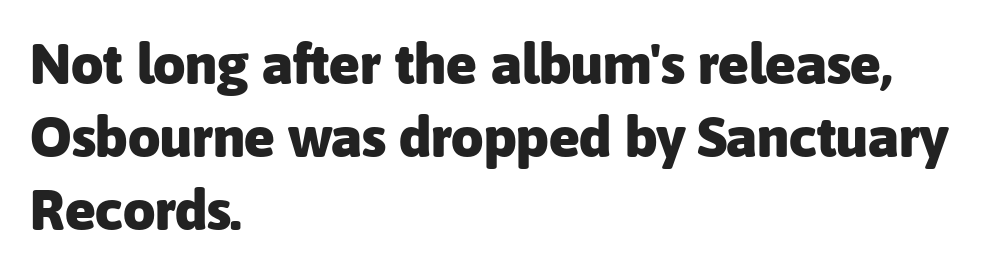
The image shows 57 px heavy sans-serif type, upright; set left-aligned, normal line spacing (1.28x), normal letter spacing, not underlined; low stroke contrast and a medium x-height.
